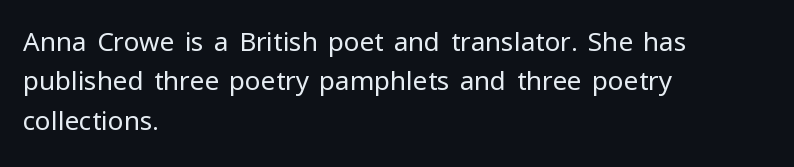
A typesetter would mark this as roman, not italic. Does the leading feel generous? No, just average. The typesetter chose a ragged-right arrangement here. The gaps between neighbouring characters are ordinary and unremarkable. Is this a heavy cut? Hardly; it is regular or lighter. The space directly below the letters is spotless.
